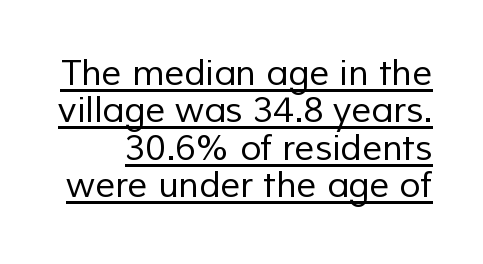
The image shows 35 px regular-weight sans-serif type; set tight line spacing (1.07x), normal letter spacing, underlined; low stroke contrast and a medium x-height.
